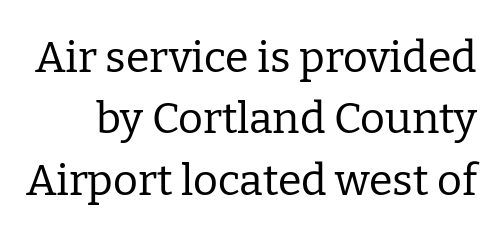
The image shows 43 px regular-weight serif type, upright; set normal line spacing (1.43x), normal letter spacing, not underlined; low stroke contrast and a medium x-height.
